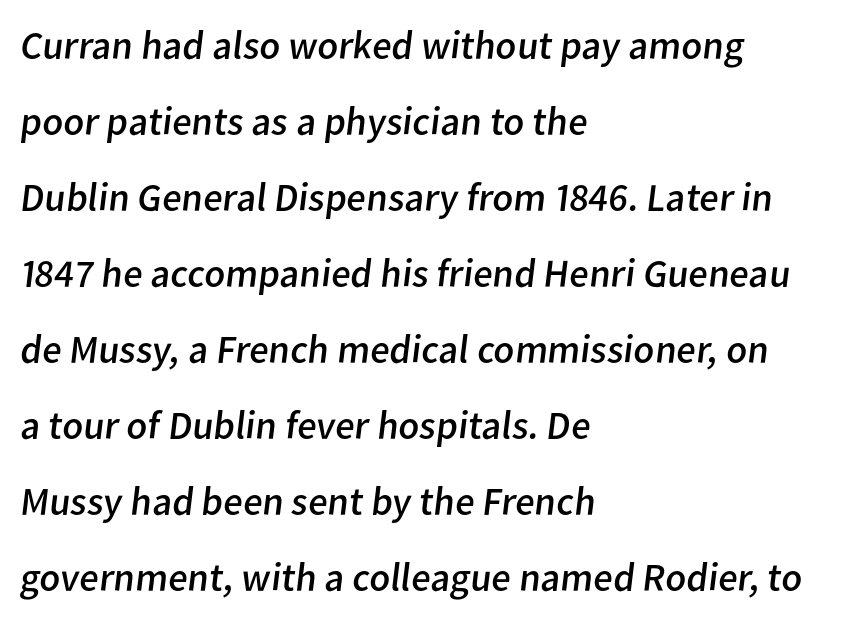
Q: Is the text bold? A: No.
Q: Is the typeface a serif or a sans-serif typeface? A: Sans-serif.
Q: Is the text underlined? A: No.
Q: How is the paragraph aligned? A: Left-aligned.
Q: Is the spacing between letters normal or unusually wide? A: Normal.
Q: Is the spacing between lines tight, normal or loose? A: Loose.
Q: Width (condensed, normal, or wide)? A: Normal.
Q: Stroke contrast? A: Low.
Q: x-height? A: Medium.
Q: Monospaced? A: No.
